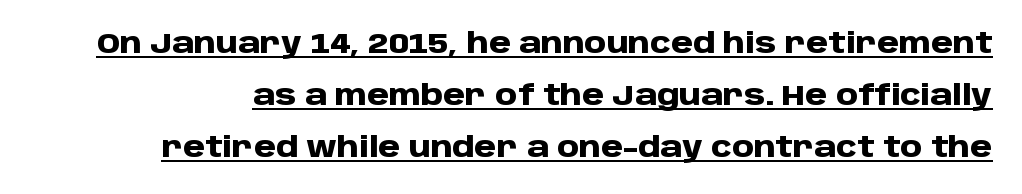
{"serif": "no", "italic": "no", "bold": "yes", "weight": "heavy", "width": "normal", "stroke_contrast": "low", "x_height": "large", "monospaced": "no", "underline": "yes", "line_spacing_ratio": 1.85, "letter_spacing": "normal", "letter_spacing_em": 0.0, "glyph_px": 28}
